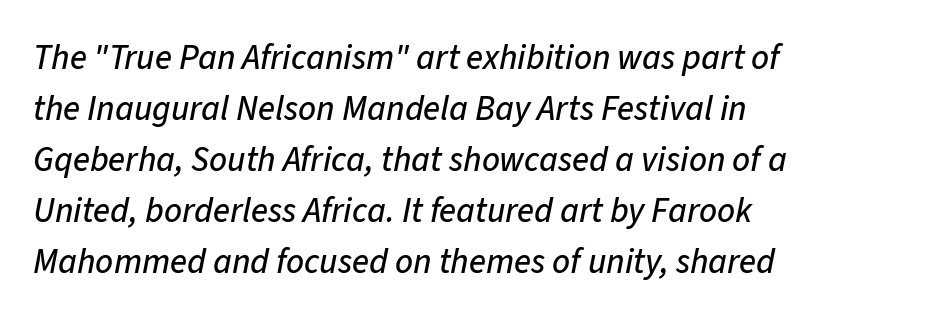
{"italic": "yes", "lean": "right", "slant_degrees": 11, "width": "normal", "stroke_contrast": "low", "x_height": "medium", "monospaced": "no", "underline": "no", "align": "left", "line_spacing": "normal", "line_spacing_ratio": 1.46, "letter_spacing": "normal", "letter_spacing_em": 0.0, "glyph_px": 35}
